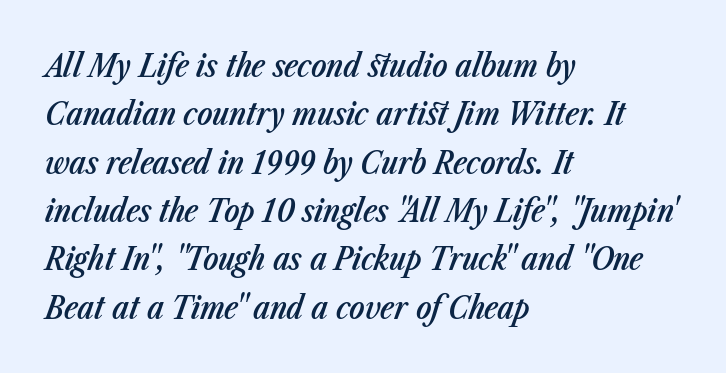
The image shows 32 px semibold, condensed type, italic (leaning right); set left-aligned, normal line spacing (1.51x), normal letter spacing, not underlined; low stroke contrast and a medium x-height.
